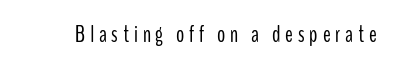
The image shows 23 px text type, upright; set unusually wide letter spacing (+0.21 em), not underlined.
